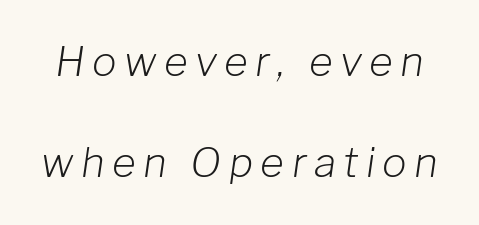
{"italic": "yes", "lean": "right", "slant_degrees": 8, "bold": "no", "weight": "light", "width": "normal", "stroke_contrast": "low", "x_height": "medium", "monospaced": "no", "underline": "no", "line_spacing": "loose", "line_spacing_ratio": 2.47, "glyph_px": 41}
